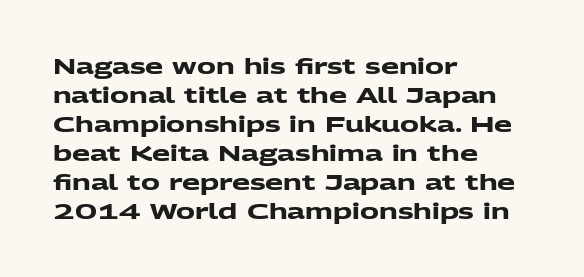
{"bold": "yes", "underline": "no", "align": "left", "line_spacing": "normal", "line_spacing_ratio": 1.38, "letter_spacing": "normal", "letter_spacing_em": 0.0, "glyph_px": 21}
